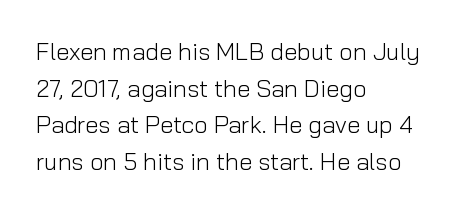
The image shows 24 px text type, upright; set left-aligned, normal line spacing (1.53x), normal letter spacing, not underlined.
